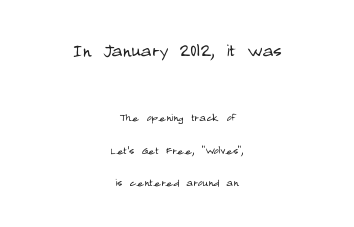
Q: Is the text bold? A: No.
Q: Is the text italic (slanted)? A: No, it is upright.
Q: Is the text underlined? A: No.
Q: How is the paragraph aligned? A: Centered.
Q: Is the spacing between letters normal or unusually wide? A: Normal.
Q: Is the spacing between lines tight, normal or loose? A: Loose.
Q: Which block of text is set in a larger size, the first (top) or the second (bottom)? A: The first (top) one.
